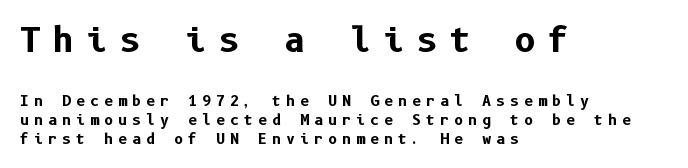
Q: Is the text bold? A: Yes.
Q: Is the text italic (slanted)? A: No, it is upright.
Q: Is the typeface a serif or a sans-serif typeface? A: Sans-serif.
Q: Is the text underlined? A: No.
Q: How is the paragraph aligned? A: Left-aligned.
Q: Is the spacing between letters normal or unusually wide? A: Unusually wide.
Q: Is the spacing between lines tight, normal or loose? A: Normal.
Q: Which block of text is set in a larger size, the first (top) or the second (bottom)? A: The first (top) one.
Q: Width (condensed, normal, or wide)? A: Normal.
Q: Stroke contrast? A: Low.
Q: x-height? A: Medium.
